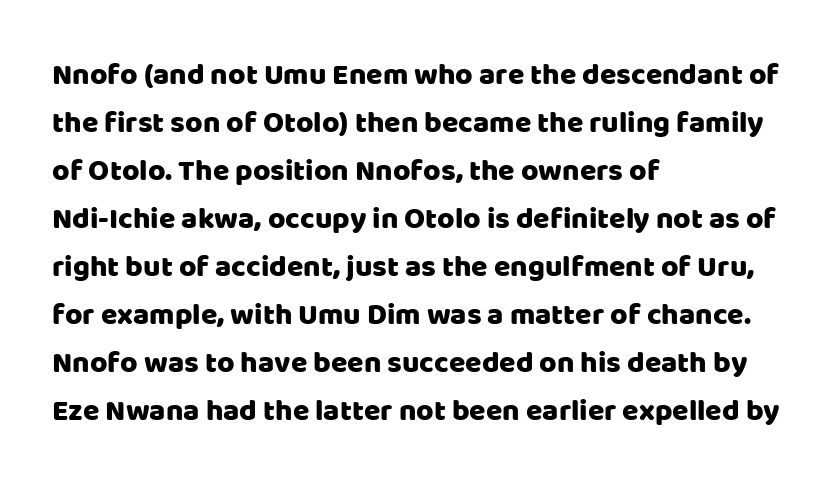
The image shows 30 px sans-serif type, upright; set left-aligned, normal line spacing (1.6x), normal letter spacing, not underlined; low stroke contrast and a large x-height.
